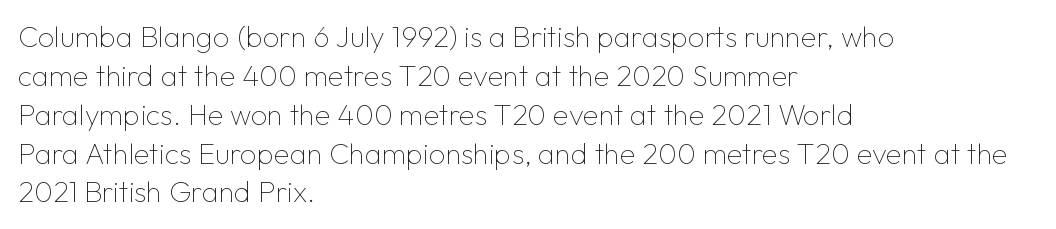
Visually the block forms a straight wall on the left and a jagged coastline on the right. This reads as an unemphasized weight, regular at the heaviest. The letters sit at their default tracking, neither squeezed nor spread. The rows are spaced the way most documents space them.
